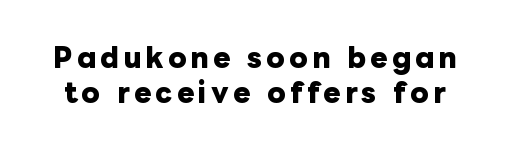
A typesetter would mark this as roman, not italic. Check the space under the baseline: it is left empty. Leading: standard. Weight check: bold — yes, fully.
